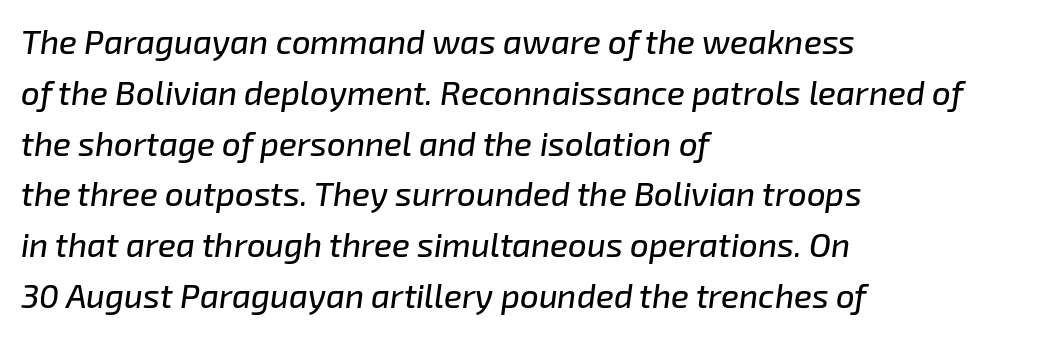
Q: Is the text italic (slanted)? A: Yes, it leans right by about 8 degrees.
Q: Is the text underlined? A: No.
Q: How is the paragraph aligned? A: Left-aligned.
Q: Is the spacing between letters normal or unusually wide? A: Normal.
Q: Is the spacing between lines tight, normal or loose? A: Normal.
Q: Width (condensed, normal, or wide)? A: Normal.
Q: Stroke contrast? A: Low.
Q: x-height? A: Medium.
Q: Monospaced? A: No.
